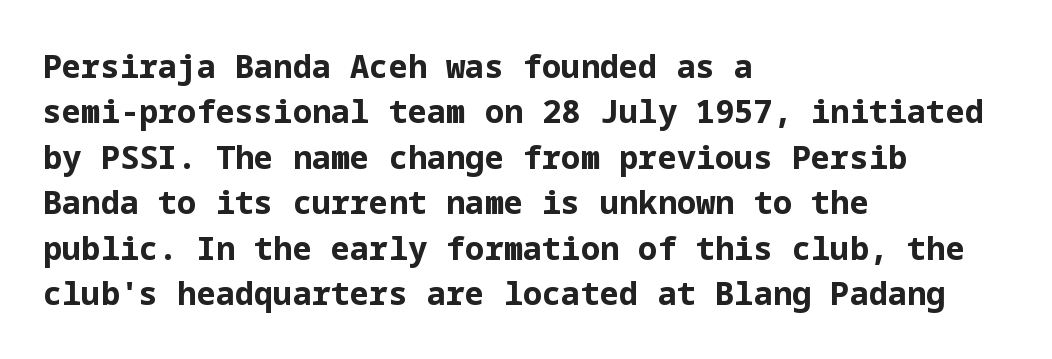
The image shows 32 px bold sans-serif type, upright; set left-aligned, normal line spacing (1.42x), normal letter spacing, not underlined; low stroke contrast and a medium x-height.
